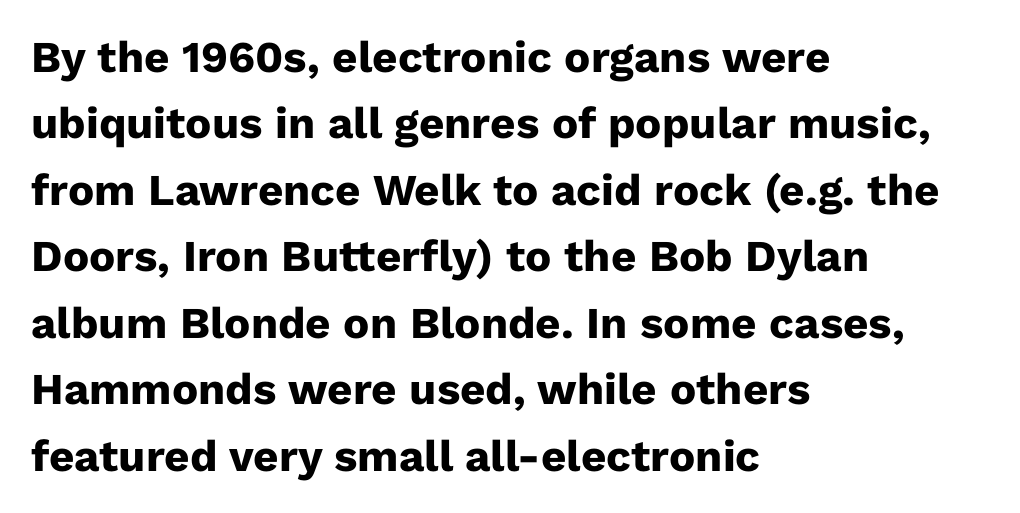
{"serif": "no", "italic": "no", "bold": "yes", "weight": "heavy", "width": "normal", "stroke_contrast": "low", "x_height": "medium", "monospaced": "no", "underline": "no", "align": "left", "line_spacing": "normal", "line_spacing_ratio": 1.51, "letter_spacing": "normal", "letter_spacing_em": 0.0, "glyph_px": 44}
